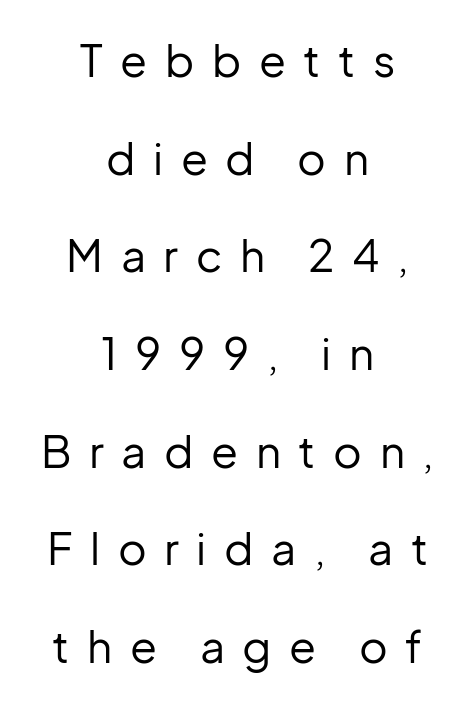
{"serif": "no", "italic": "no", "bold": "no", "weight": "regular", "width": "normal", "stroke_contrast": "low", "x_height": "medium", "monospaced": "no", "underline": "no", "align": "center", "line_spacing": "loose", "line_spacing_ratio": 2.22, "letter_spacing": "wide", "letter_spacing_em": 0.4, "glyph_px": 44}
